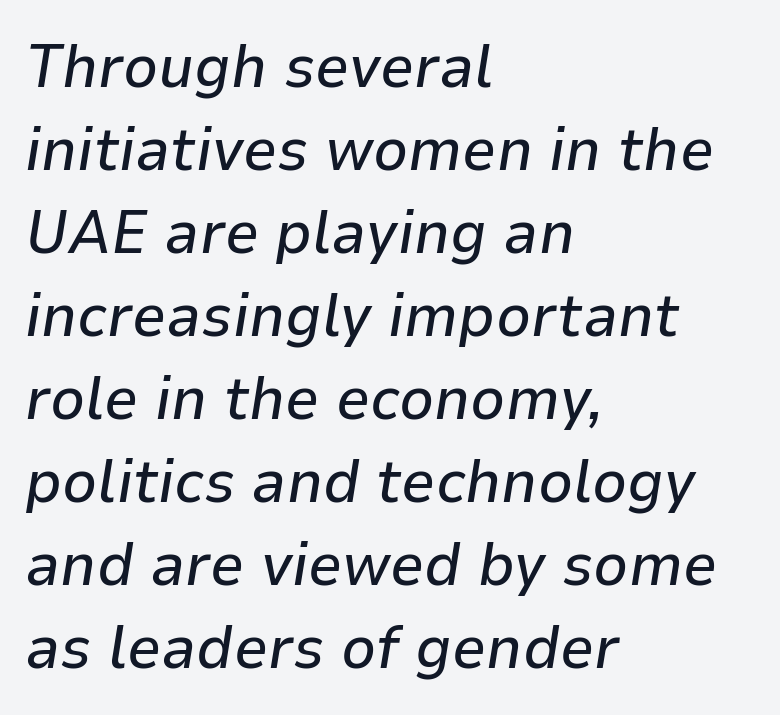
Q: Is the text italic (slanted)? A: Yes, it leans right by about 9 degrees.
Q: Is the text underlined? A: No.
Q: How is the paragraph aligned? A: Left-aligned.
Q: Is the spacing between letters normal or unusually wide? A: Normal.
Q: Is the spacing between lines tight, normal or loose? A: Normal.
Q: Width (condensed, normal, or wide)? A: Normal.
Q: Stroke contrast? A: Low.
Q: x-height? A: Medium.
Q: Monospaced? A: No.
